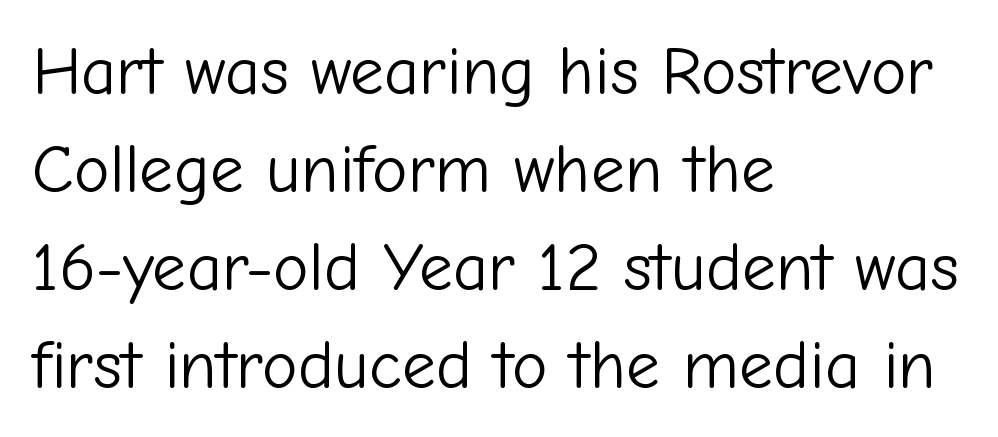
{"serif": "no", "italic": "no", "bold": "no", "weight": "light", "width": "normal", "stroke_contrast": "low", "x_height": "medium", "monospaced": "no", "underline": "no", "align": "left", "line_spacing": "normal", "line_spacing_ratio": 1.44, "letter_spacing": "normal", "letter_spacing_em": 0.0, "glyph_px": 68}
